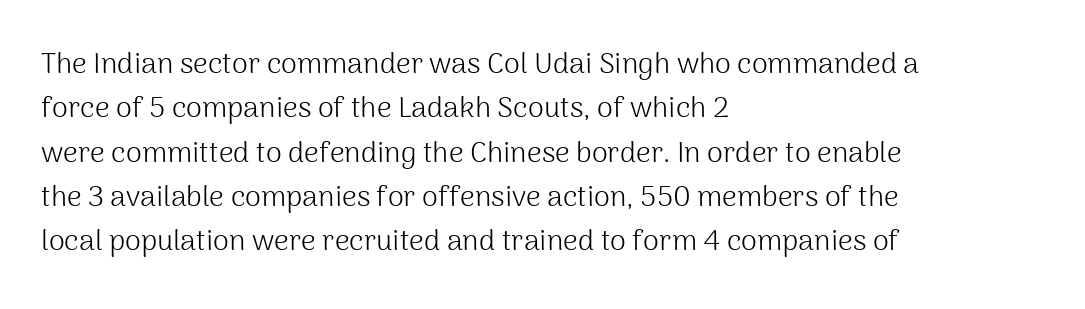
The strokes are not fattened; the text isn't bold. Varying glyph widths throughout — classic text-font behaviour. The space directly below the letters is spotless. In terms of letterform style, serifs are entirely absent. The lettering holds an erect, upright posture throughout. This sample is left-justified, so line endings fall wherever the words run out.
